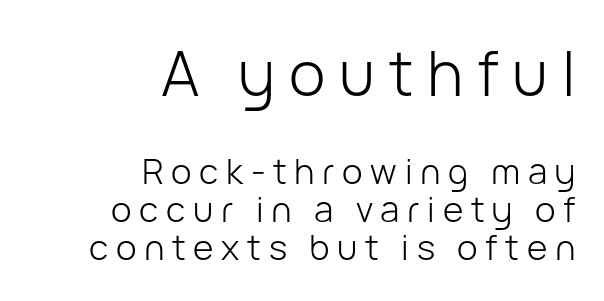
Q: Is the text bold? A: No.
Q: Is the text italic (slanted)? A: No, it is upright.
Q: Is the typeface a serif or a sans-serif typeface? A: Sans-serif.
Q: Is the text underlined? A: No.
Q: How is the paragraph aligned? A: Right-aligned.
Q: Is the spacing between letters normal or unusually wide? A: Unusually wide.
Q: Is the spacing between lines tight, normal or loose? A: Tight.
Q: Which block of text is set in a larger size, the first (top) or the second (bottom)? A: The first (top) one.
Q: Width (condensed, normal, or wide)? A: Normal.
Q: Stroke contrast? A: Low.
Q: x-height? A: Medium.
Q: Monospaced? A: No.
